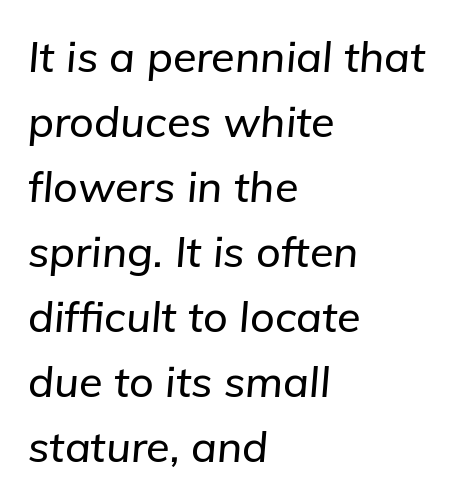
Q: Is the text italic (slanted)? A: Yes, it leans right by about 5 degrees.
Q: Is the text underlined? A: No.
Q: How is the paragraph aligned? A: Left-aligned.
Q: Is the spacing between letters normal or unusually wide? A: Normal.
Q: Is the spacing between lines tight, normal or loose? A: Normal.
Q: Width (condensed, normal, or wide)? A: Normal.
Q: Stroke contrast? A: Low.
Q: x-height? A: Medium.
Q: Monospaced? A: No.
